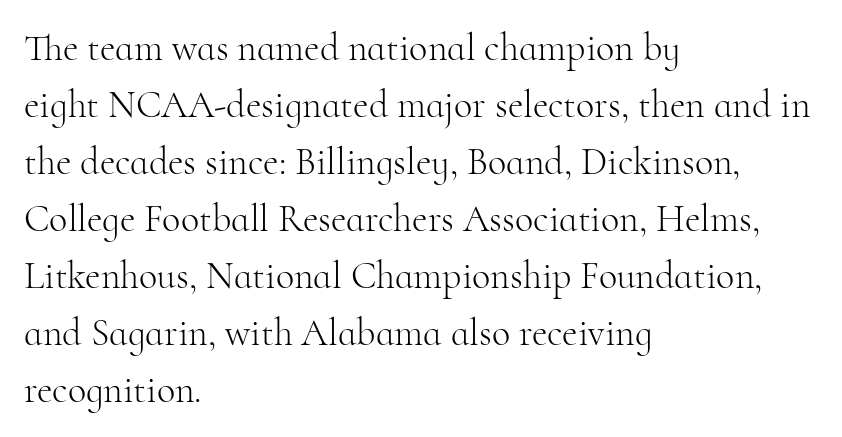
{"serif": "yes", "italic": "no", "bold": "no", "weight": "light", "width": "normal", "stroke_contrast": "high", "x_height": "small", "monospaced": "no", "underline": "no", "align": "left", "line_spacing": "normal", "line_spacing_ratio": 1.5, "letter_spacing": "normal", "letter_spacing_em": 0.0, "glyph_px": 38}
